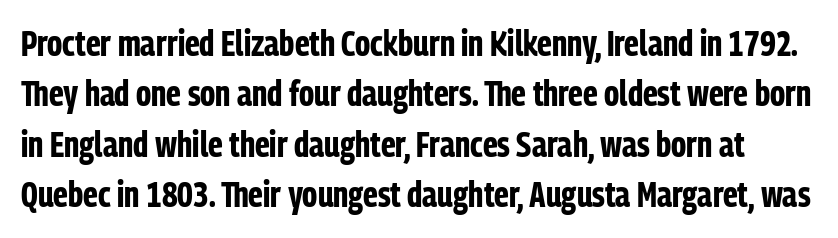
Q: Is the text bold? A: Yes.
Q: Is the text italic (slanted)? A: No, it is upright.
Q: Is the typeface a serif or a sans-serif typeface? A: Sans-serif.
Q: Is the text underlined? A: No.
Q: Is the spacing between letters normal or unusually wide? A: Normal.
Q: Is the spacing between lines tight, normal or loose? A: Normal.
Q: Width (condensed, normal, or wide)? A: Condensed.
Q: Stroke contrast? A: Low.
Q: x-height? A: Medium.
Q: Monospaced? A: No.
